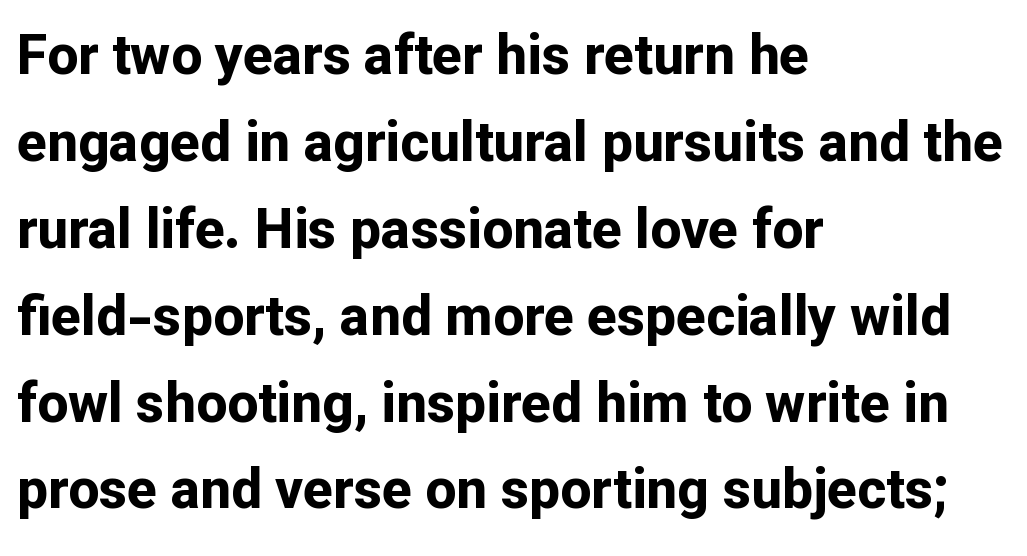
{"serif": "no", "italic": "no", "bold": "yes", "weight": "bold", "width": "normal", "stroke_contrast": "low", "x_height": "medium", "monospaced": "no", "underline": "no", "align": "left", "line_spacing": "normal", "line_spacing_ratio": 1.58, "letter_spacing": "normal", "letter_spacing_em": 0.0, "glyph_px": 55}
